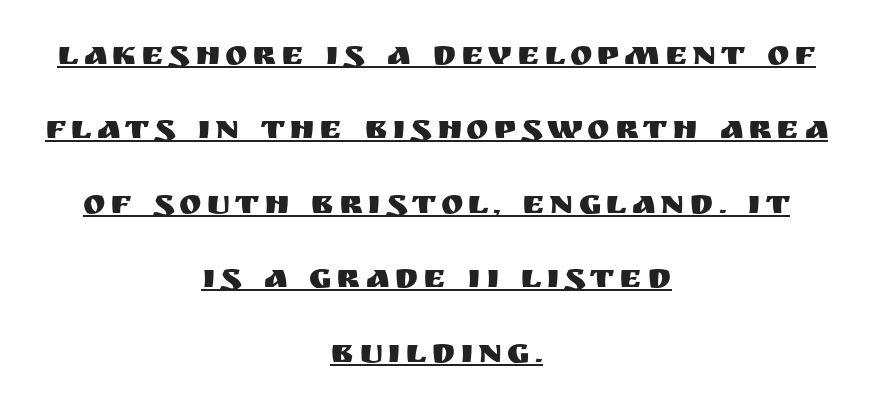
Q: Is the text italic (slanted)? A: No, it is upright.
Q: Is the typeface a serif or a sans-serif typeface? A: Sans-serif.
Q: Is the text underlined? A: Yes.
Q: How is the paragraph aligned? A: Centered.
Q: Is the spacing between lines tight, normal or loose? A: Loose.
Q: Width (condensed, normal, or wide)? A: Normal.
Q: Stroke contrast? A: Medium.
Q: x-height? A: Large.
Q: Monospaced? A: No.
